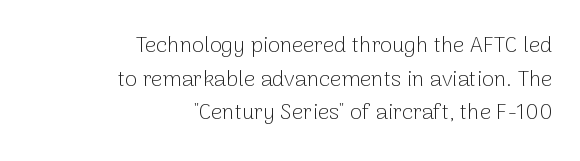
Weight: regular or lighter. Is the block centered? No — it sits flush against the right margin. Type without underlining. Glyph-to-glyph distance matches everyday printed text. Unlike italic type, these characters show no tilt at all. The lines sit at an ordinary, default distance from one another.
